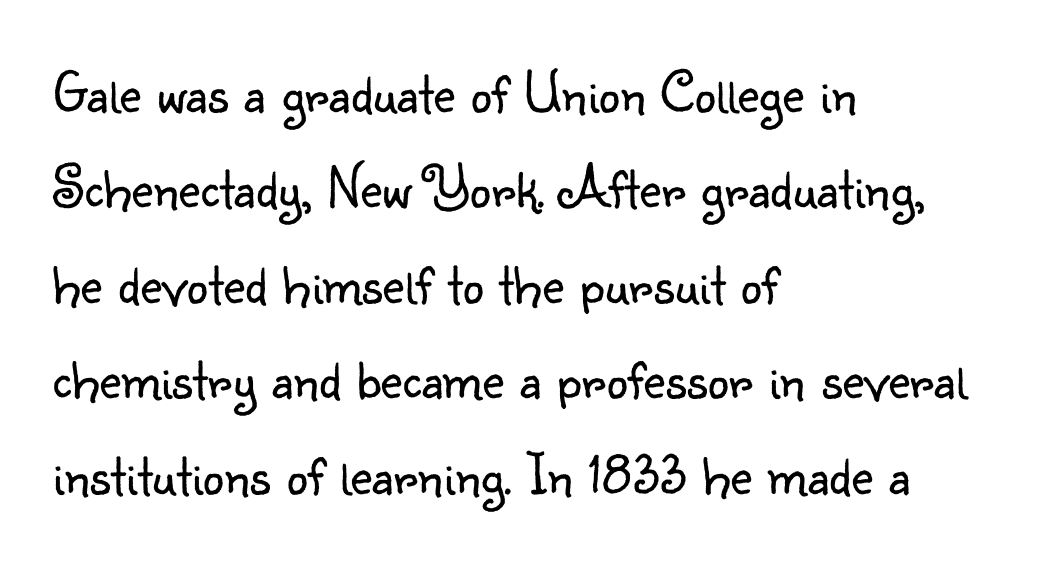
Interline gaps are of average width in this sample. Any mark beneath the type? The region is blank. Posture: upright roman. Students, note that the glyphs here touch the page at normal intervals.
